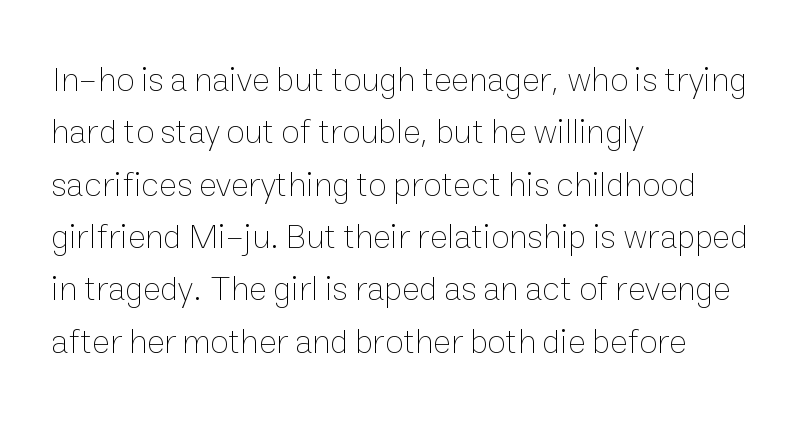
What's the leading like? Ordinary, nothing unusual. Ink coverage per letter is moderate at most. The rendering keeps characters at their native spacing. The passage shown is typed in a proportional face where columns would drift. The rag falls on the right side of this text block. Decoration check: the copy has no underline.
